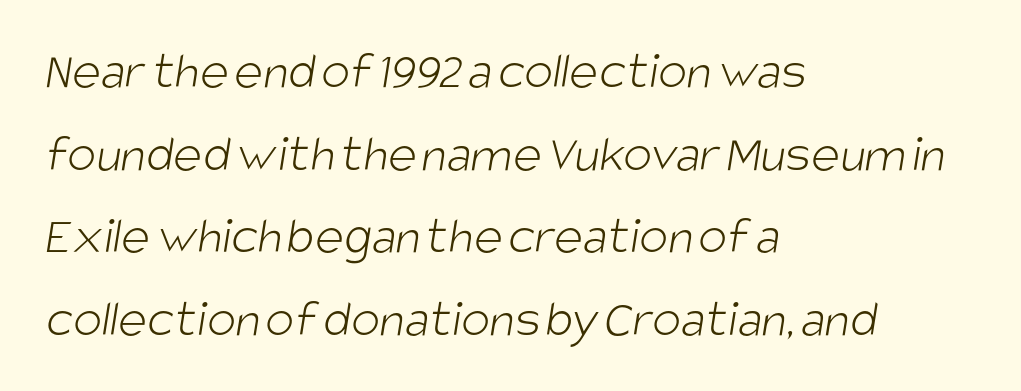
Q: Is the text bold? A: No.
Q: Is the typeface a serif or a sans-serif typeface? A: Sans-serif.
Q: Is the text underlined? A: No.
Q: How is the paragraph aligned? A: Left-aligned.
Q: Is the spacing between letters normal or unusually wide? A: Normal.
Q: Is the spacing between lines tight, normal or loose? A: Normal.
Q: Width (condensed, normal, or wide)? A: Condensed.
Q: Stroke contrast? A: Low.
Q: x-height? A: Large.
Q: Monospaced? A: No.
